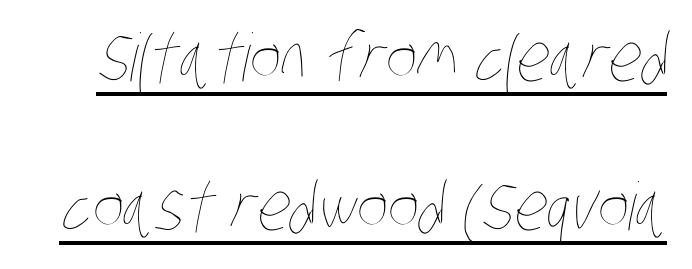
Honestly, the letter spacing is just normal — you wouldn't notice it. Somebody hit Ctrl+U on this one — the words are underlined. A great deal of white space separates one row of letters from the next. Is the stroke heavy? The answer is a plain regular-or-lighter.
